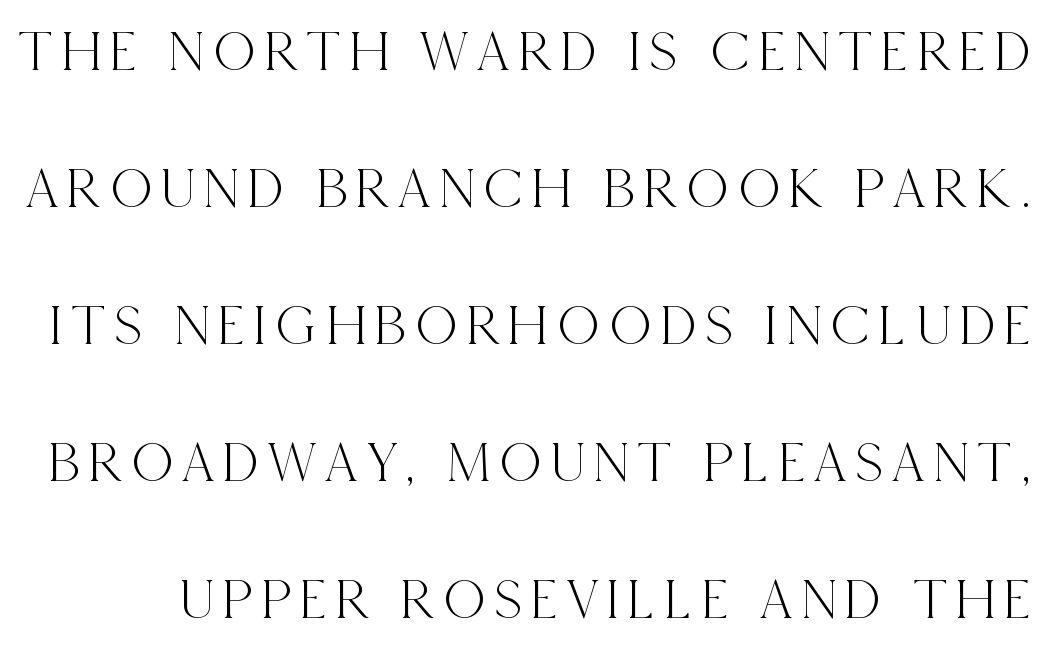
Q: Is the text italic (slanted)? A: No, it is upright.
Q: Is the typeface a serif or a sans-serif typeface? A: Serif.
Q: Is the text underlined? A: No.
Q: Is the spacing between lines tight, normal or loose? A: Loose.
Q: Width (condensed, normal, or wide)? A: Condensed.
Q: x-height? A: Large.
Q: Monospaced? A: No.
